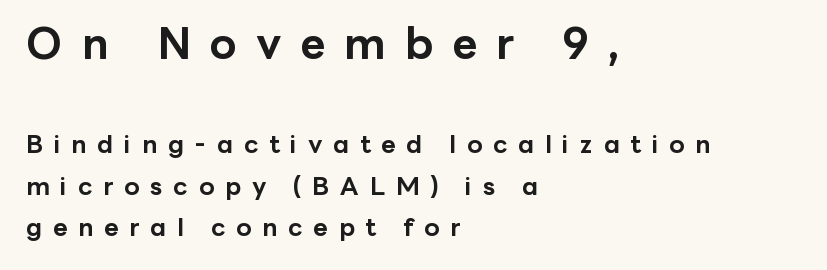
{"serif": "no", "italic": "no", "bold": "yes", "weight": "bold", "width": "normal", "stroke_contrast": "low", "x_height": "medium", "monospaced": "no", "underline": "no", "align": "left", "line_spacing": "normal", "line_spacing_ratio": 1.66, "letter_spacing": "wide", "letter_spacing_em": 0.43, "larger_block": "first", "size_ratio": 1.76, "glyph_px": 44}
